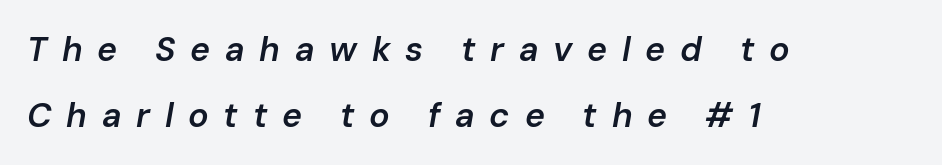
The image shows 34 px semibold type, italic (leaning right); set left-aligned, loose line spacing (1.93x), unusually wide letter spacing (+0.43 em), not underlined; low stroke contrast and a medium x-height.
